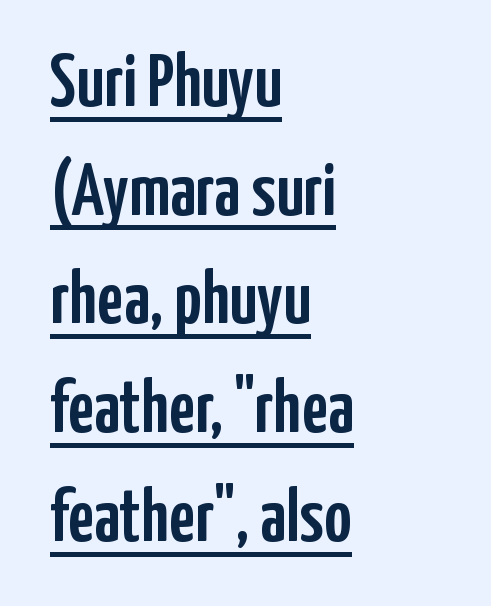
In CSS terms this would be text-align: left. The font family rendered here belongs to the sans-serif group. This sample carries an underscore along the baseline area. The rendering uses natural spacing where letterforms have individual widths. The letters stand upright; this is a roman face. The letterforms sit shoulder to shoulder at normal distance.
